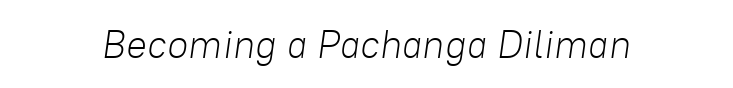
Is the letter spacing exaggerated? No — it looks like the ordinary default. This reads as an unemphasized weight, regular at the heaviest. You can tell it's italic because the verticals aren't actually vertical. Is this a fixed-width face? No — the glyphs have proportional, varying widths. Plain, unruled lines of type.
